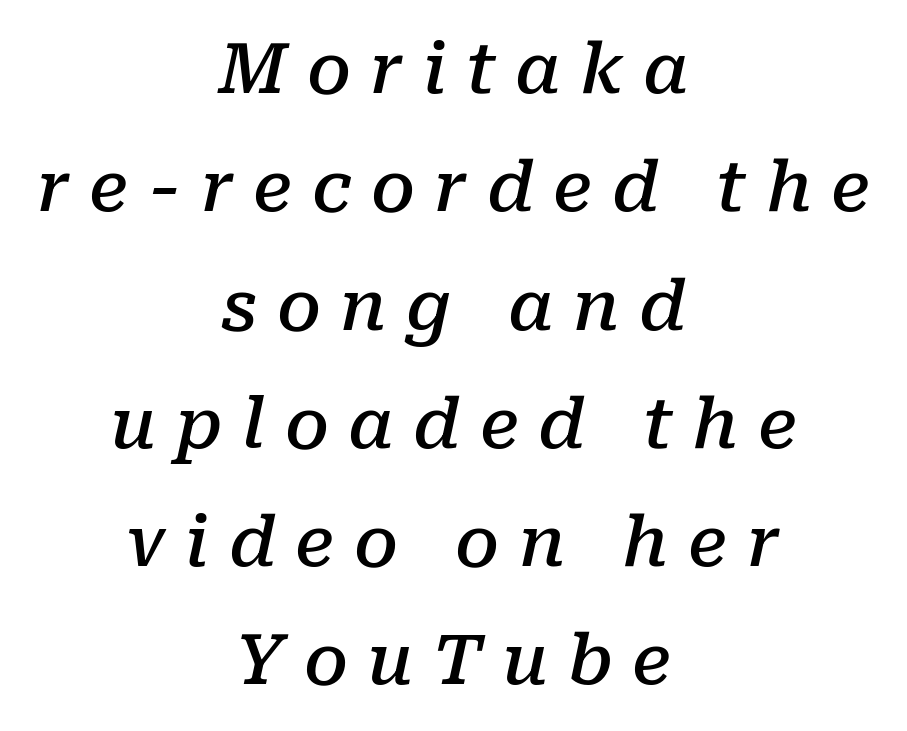
{"serif": "yes", "italic": "yes", "lean": "right", "slant_degrees": 10, "bold": "semi", "weight": "semibold", "width": "normal", "stroke_contrast": "low", "x_height": "medium", "monospaced": "no", "underline": "no", "align": "center", "line_spacing": "normal", "line_spacing_ratio": 1.69, "letter_spacing": "wide", "letter_spacing_em": 0.28, "glyph_px": 70}
